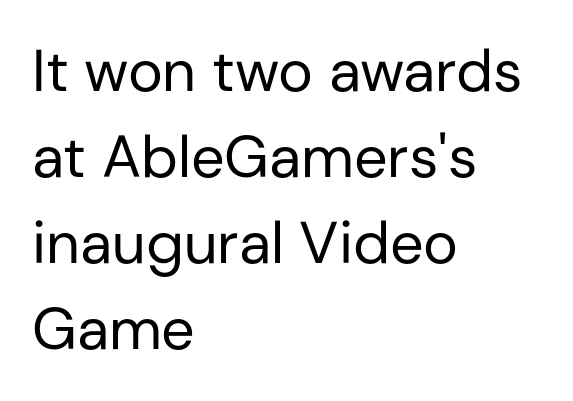
Short note: letters normally spaced. Decoration check: the copy has no underline. The face used here is proportionally spaced, like ordinary book or web type. Line spacing here is normal.
